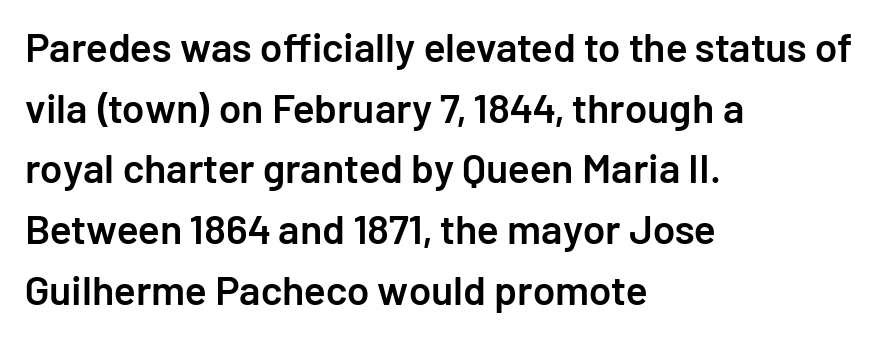
You could call the tracking neutral — neither tight nor loose. Semibold letterforms, between regular and bold. Unmarked baselines from the first word to the last. In terms of letterform style, serifs are entirely absent.
